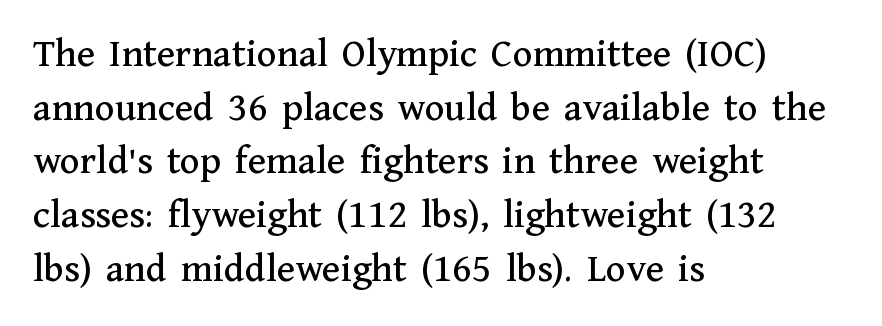
The image shows 41 px serif type, upright; set left-aligned, normal line spacing (1.31x), normal letter spacing, not underlined; medium stroke contrast and a medium x-height.
